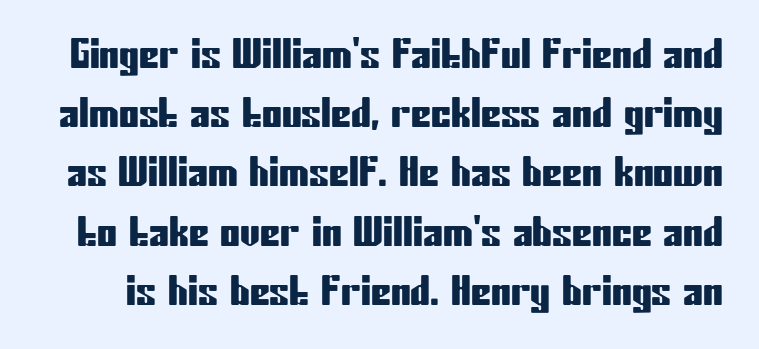
The line texture is even and compact thanks to regular tracking. This sample uses an upright cut, with every glyph sitting square on the baseline. Nope, no serifs anywhere on these letters. A normal amount of white space separates one row of letters from the next.
